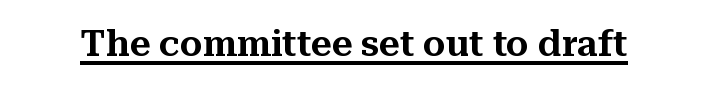
{"serif": "yes", "italic": "no", "width": "normal", "stroke_contrast": "medium", "x_height": "medium", "monospaced": "no", "underline": "yes", "letter_spacing": "normal", "letter_spacing_em": 0.0, "glyph_px": 36}
